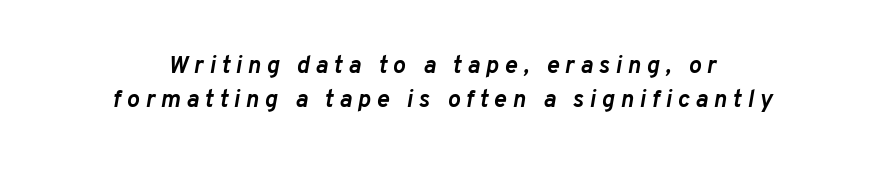
{"italic": "yes", "lean": "right", "slant_degrees": 10, "bold": "yes", "underline": "no", "align": "center", "line_spacing": "normal", "line_spacing_ratio": 1.42, "letter_spacing": "wide", "letter_spacing_em": 0.24, "glyph_px": 24}
